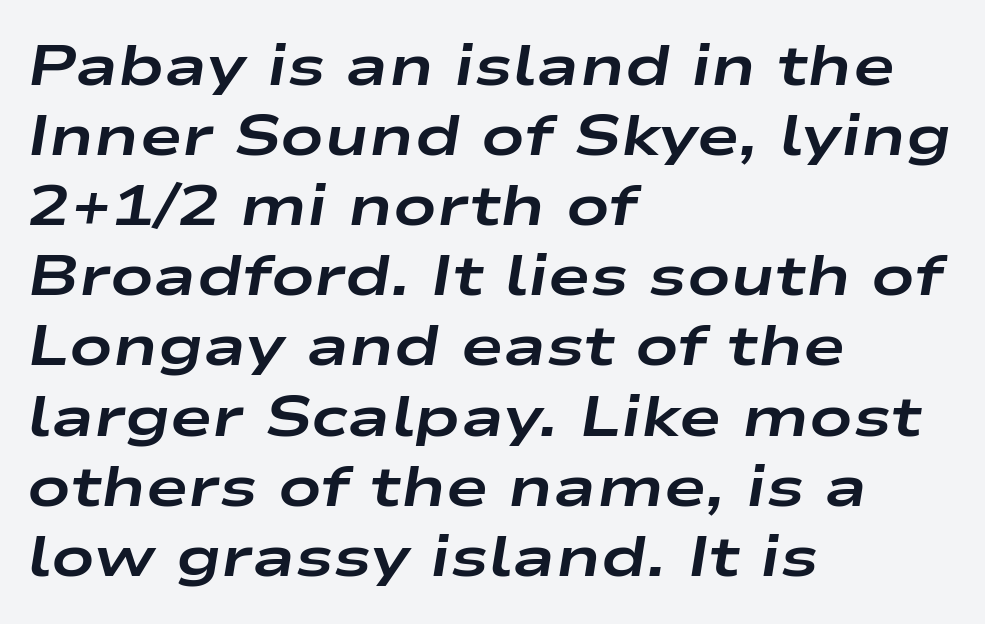
Q: Is the text bold? A: Yes.
Q: Is the text italic (slanted)? A: Yes, it leans right by about 9 degrees.
Q: Is the text underlined? A: No.
Q: How is the paragraph aligned? A: Left-aligned.
Q: Is the spacing between letters normal or unusually wide? A: Normal.
Q: Width (condensed, normal, or wide)? A: Wide.
Q: Stroke contrast? A: Low.
Q: x-height? A: Medium.
Q: Monospaced? A: No.
